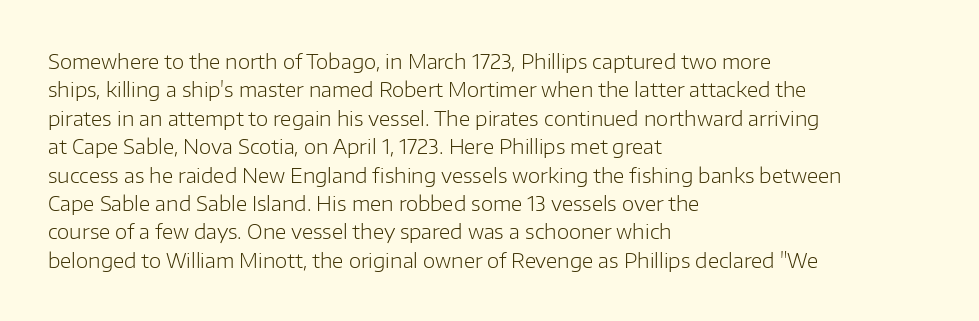
Glyph-to-glyph distance matches everyday printed text. One glance says typical: line gaps are just what's usual. A bare baseline throughout the passage. Does the lettering tilt? It doesn't — this is upright.
